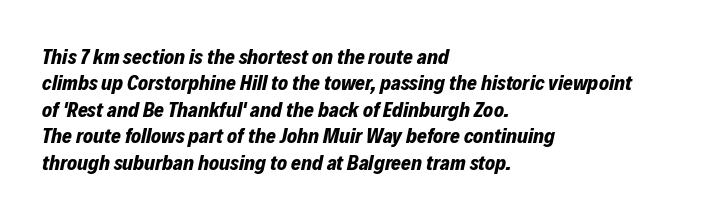
Q: Is the text bold? A: Yes.
Q: Is the text italic (slanted)? A: Yes, it leans right by about 12 degrees.
Q: Is the text underlined? A: No.
Q: How is the paragraph aligned? A: Left-aligned.
Q: Is the spacing between letters normal or unusually wide? A: Normal.
Q: Is the spacing between lines tight, normal or loose? A: Normal.
